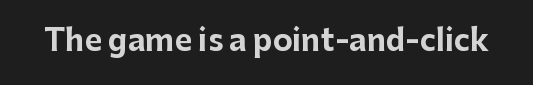
Q: Is the text bold? A: Yes.
Q: Is the text italic (slanted)? A: No, it is upright.
Q: Is the typeface a serif or a sans-serif typeface? A: Sans-serif.
Q: Is the text underlined? A: No.
Q: Is the spacing between letters normal or unusually wide? A: Normal.
Q: Width (condensed, normal, or wide)? A: Normal.
Q: Stroke contrast? A: Low.
Q: x-height? A: Medium.
Q: Monospaced? A: No.
